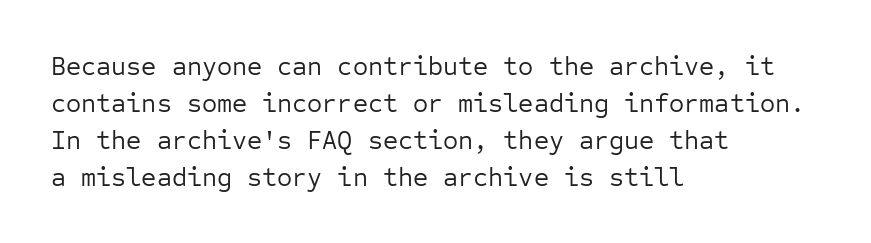
Q: Is the text bold? A: No.
Q: Is the text italic (slanted)? A: No, it is upright.
Q: Is the text underlined? A: No.
Q: How is the paragraph aligned? A: Left-aligned.
Q: Is the spacing between letters normal or unusually wide? A: Normal.
Q: Is the spacing between lines tight, normal or loose? A: Normal.
